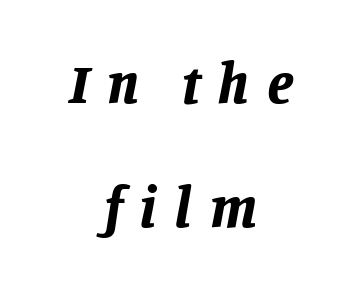
{"italic": "yes", "lean": "right", "slant_degrees": 11, "bold": "yes", "weight": "bold", "width": "normal", "stroke_contrast": "low", "x_height": "large", "monospaced": "no", "underline": "no", "align": "center", "line_spacing": "loose", "line_spacing_ratio": 2.17, "letter_spacing": "wide", "letter_spacing_em": 0.3, "glyph_px": 57}
